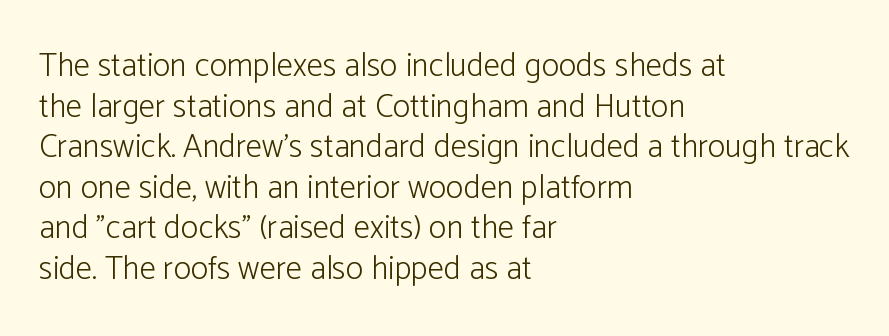
Check where the strokes stop: nothing finishes them off — pure sans. A quiet, ordinary-to-light weight characterises the typeface. If you drew a line through each stem, it would be perfectly vertical. These lines keep a tight, regular rhythm from letter to letter. Spacing verdict: proportional, widths tailored to each character.
